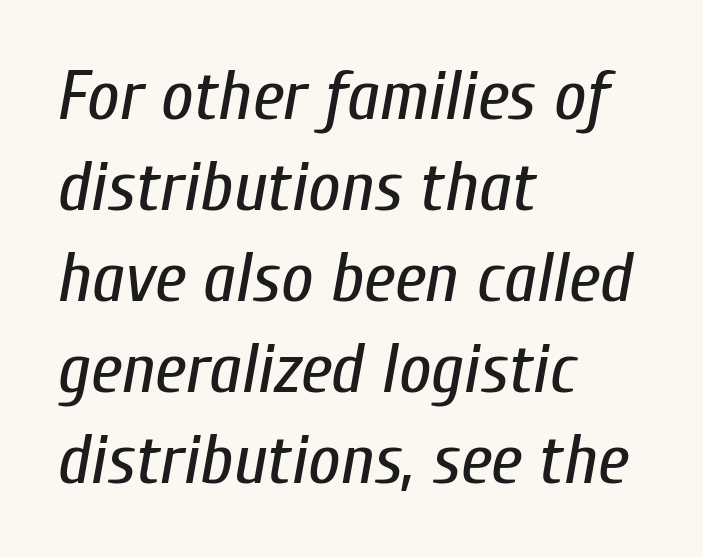
Varying glyph widths throughout — classic text-font behaviour. This sample uses an oblique cut, with every glyph tilted off the vertical. The strokes carry an ordinary text weight at most. The vertical gap from one line to the next is medium. Notice how the passage keeps a crisp vertical edge on the left only.
